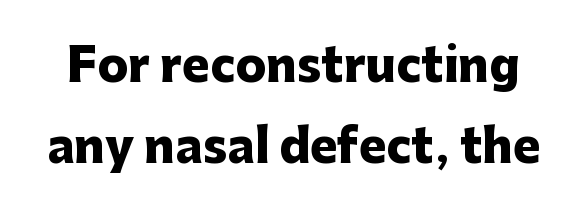
Q: Is the text bold? A: Yes.
Q: Is the text italic (slanted)? A: No, it is upright.
Q: Is the typeface a serif or a sans-serif typeface? A: Sans-serif.
Q: Is the text underlined? A: No.
Q: Is the spacing between letters normal or unusually wide? A: Normal.
Q: Width (condensed, normal, or wide)? A: Normal.
Q: Stroke contrast? A: Low.
Q: x-height? A: Medium.
Q: Monospaced? A: No.
